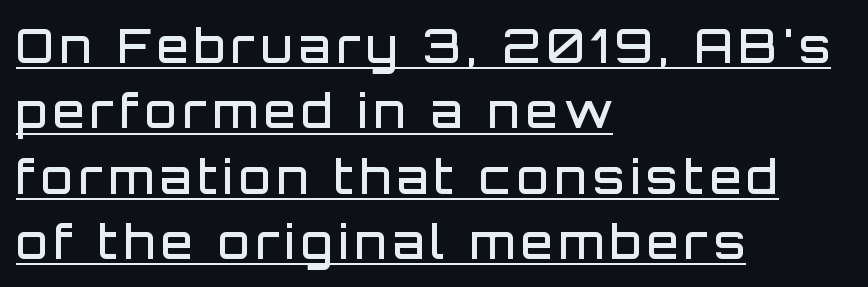
Looks like regular typesetting: each glyph gets only the width it needs. Each letter's strokes conclude bluntly, with no projecting serifs. The leading is moderate, giving the passage an even texture. Is the block centered? No — it sits flush against the left margin. Does the lettering tilt? It doesn't — this is upright.
